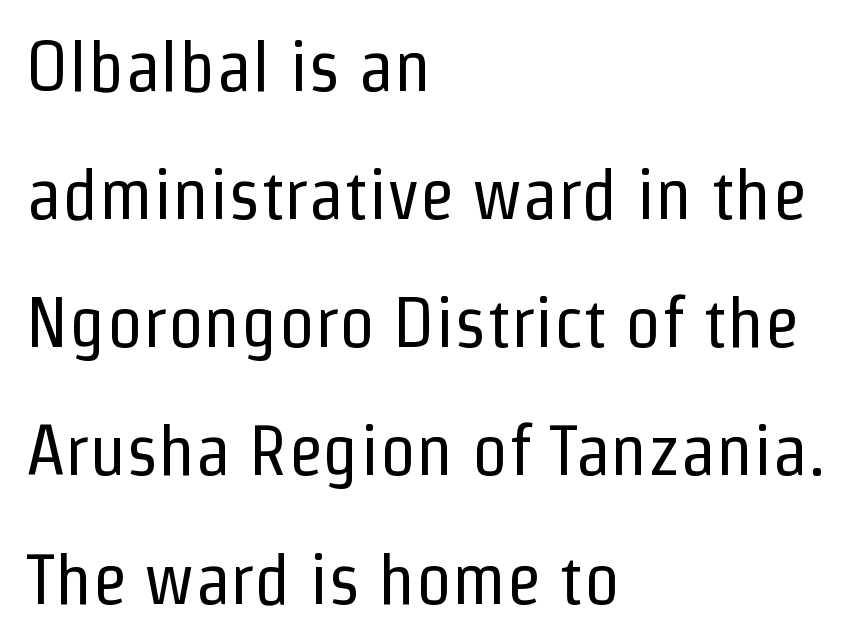
A roman cut, with each character standing at attention. Stems and bowls with no extra thickness — not bold. Any mark beneath the type? The region is blank. This rendering leaves character spacing at its baseline value. Layout note: lines flush left.
